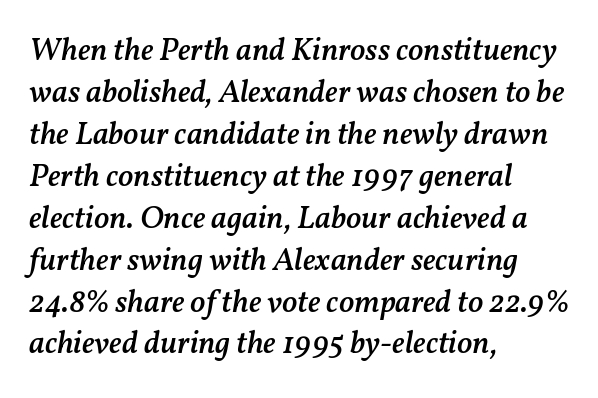
{"italic": "yes", "lean": "right", "slant_degrees": 11, "bold": "semi", "weight": "semibold", "width": "normal", "stroke_contrast": "medium", "x_height": "medium", "monospaced": "no", "underline": "no", "align": "left", "line_spacing": "normal", "line_spacing_ratio": 1.31, "letter_spacing": "normal", "letter_spacing_em": 0.0, "glyph_px": 32}
